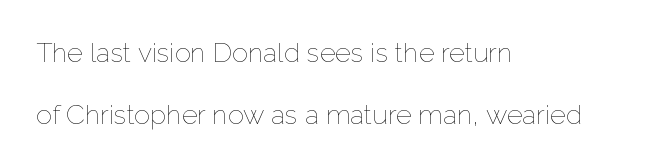
This sample is left-justified, so line endings fall wherever the words run out. Check the space under the baseline: it is left empty. In terms of leading, this rendering errs on the spacious side. No italicization has been applied; the sample stays upright. The letterforms sit shoulder to shoulder at normal distance.
